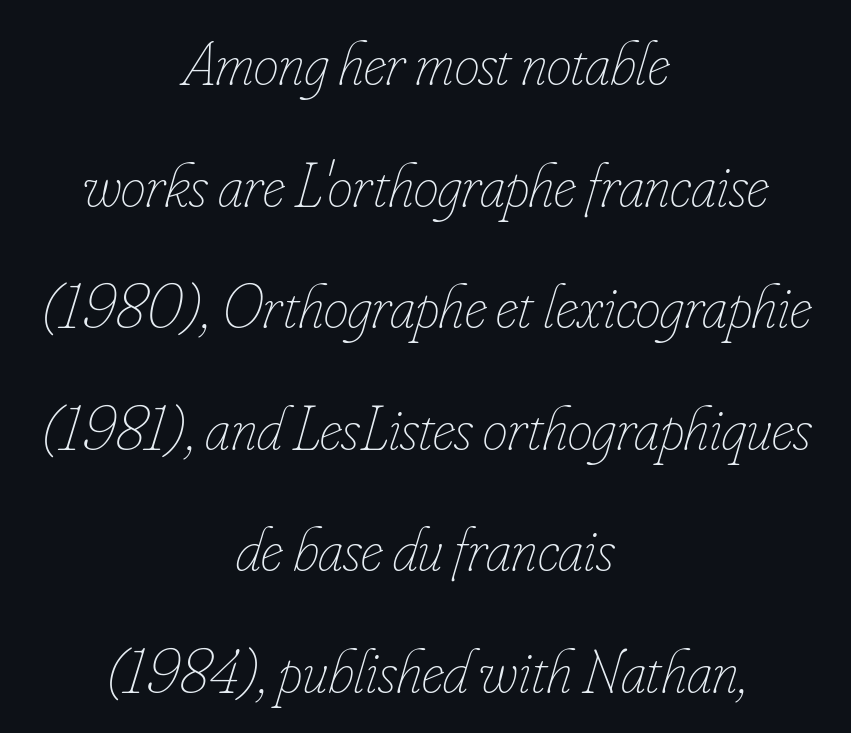
Which margin do the lines hug? Neither — every line sits in the middle. These lines were composed using italics. Stroke mass is kept to a normal reading level or below. Here the designer chose a conventional face with non-uniform glyph widths. Standard letterfit; no display-style spreading of the glyphs. This block would shrink considerably if given ordinary leading; it's expanded now.
